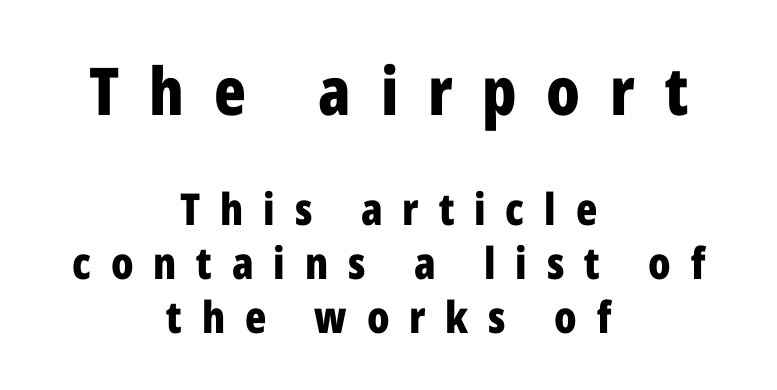
Q: Is the text bold? A: Yes.
Q: Is the text italic (slanted)? A: No, it is upright.
Q: Is the typeface a serif or a sans-serif typeface? A: Sans-serif.
Q: Is the text underlined? A: No.
Q: How is the paragraph aligned? A: Centered.
Q: Is the spacing between letters normal or unusually wide? A: Unusually wide.
Q: Which block of text is set in a larger size, the first (top) or the second (bottom)? A: The first (top) one.
Q: Width (condensed, normal, or wide)? A: Condensed.
Q: Stroke contrast? A: Low.
Q: x-height? A: Medium.
Q: Monospaced? A: No.
